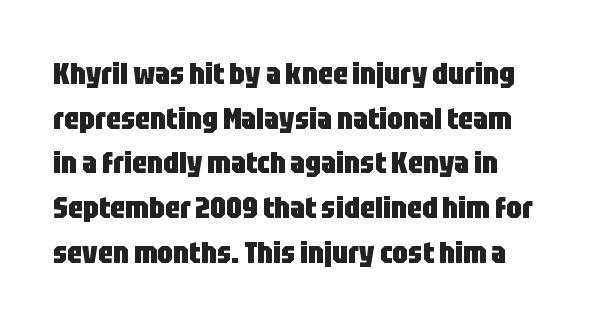
{"serif": "no", "italic": "no", "bold": "yes", "weight": "heavy", "width": "condensed", "stroke_contrast": "low", "x_height": "large", "monospaced": "no", "underline": "no", "line_spacing": "normal", "line_spacing_ratio": 1.44, "letter_spacing": "normal", "letter_spacing_em": 0.0, "glyph_px": 31}
